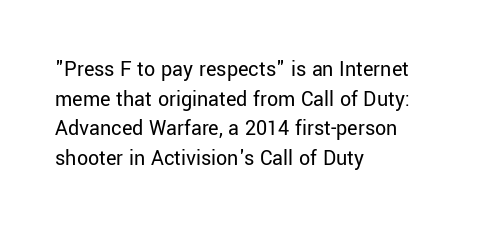
Unmarked baselines from the first word to the last. The designer left line spacing at the default. The rendering anchors every line to the left-hand side. The gaps between neighbouring characters are ordinary and unremarkable. The type sits square on the baseline with zero lean.
